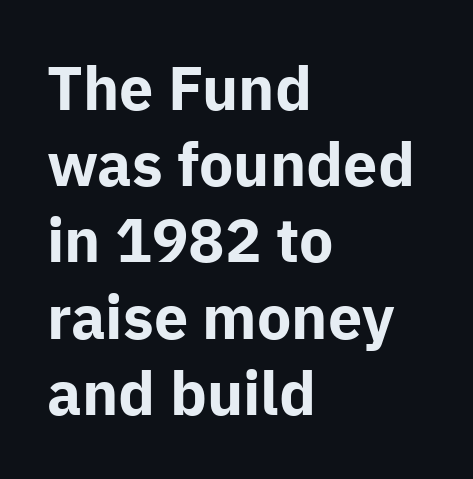
The image shows 61 px bold sans-serif type, upright; set left-aligned, normal line spacing (1.25x), normal letter spacing, not underlined; low stroke contrast and a medium x-height.
